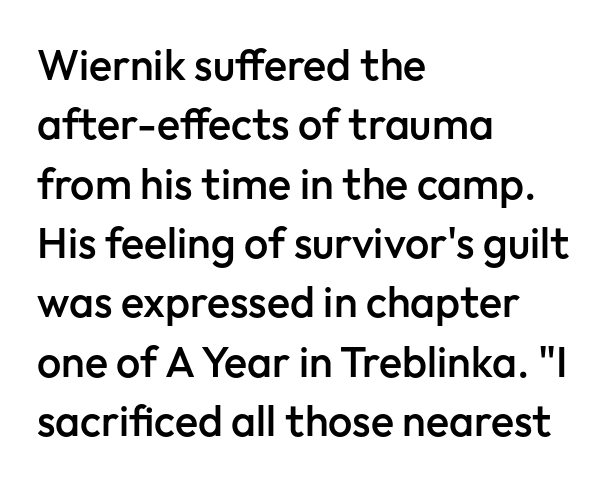
The glyphs have the mass of a demibold cut, below bold. These lines were composed using upright roman letters. Is this a fixed-width face? No — the glyphs have proportional, varying widths. Classification — sans serif. Spacing between characters is what you'd get straight out of the box.
